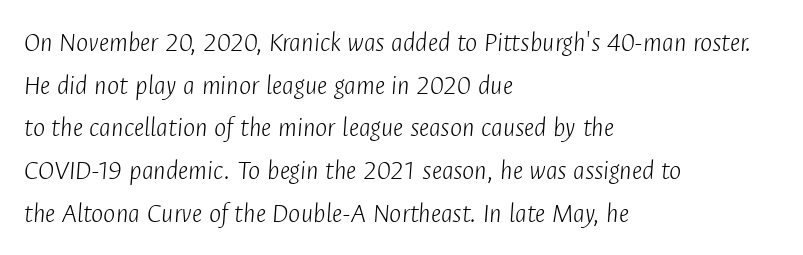
The image shows 29 px light, condensed type, italic (leaning right); set left-aligned, normal line spacing (1.47x), normal letter spacing, not underlined; low stroke contrast and a medium x-height.
